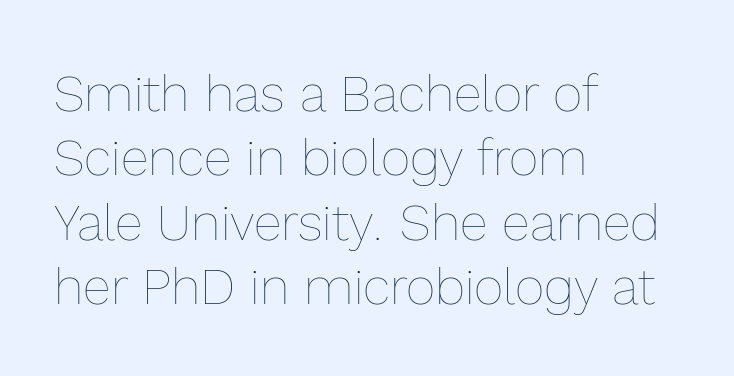
{"italic": "no", "bold": "no", "weight": "thin", "width": "normal", "x_height": "medium", "monospaced": "no", "underline": "no", "align": "left", "line_spacing": "normal", "line_spacing_ratio": 1.26, "letter_spacing": "normal", "letter_spacing_em": 0.0, "glyph_px": 51}
